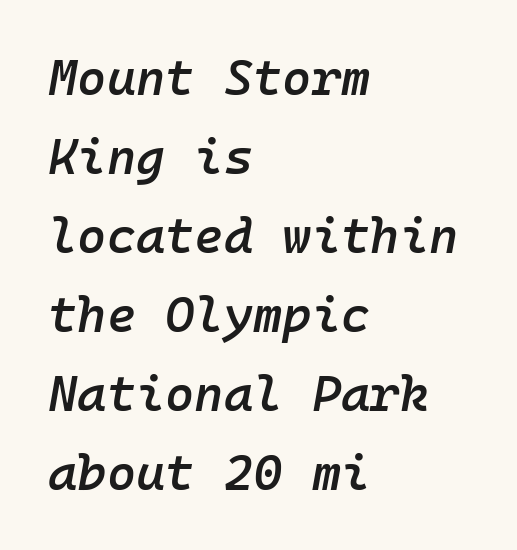
The leading is moderate, giving the passage an even texture. The font is running at a semibold setting, under full bold. Note the uniform advance width — an 'i' takes as much space as an 'm'. Plain, unruled lines of type. Alignment: flush left. Nothing unusual about the tracking: characters are spaced as the font intends.
